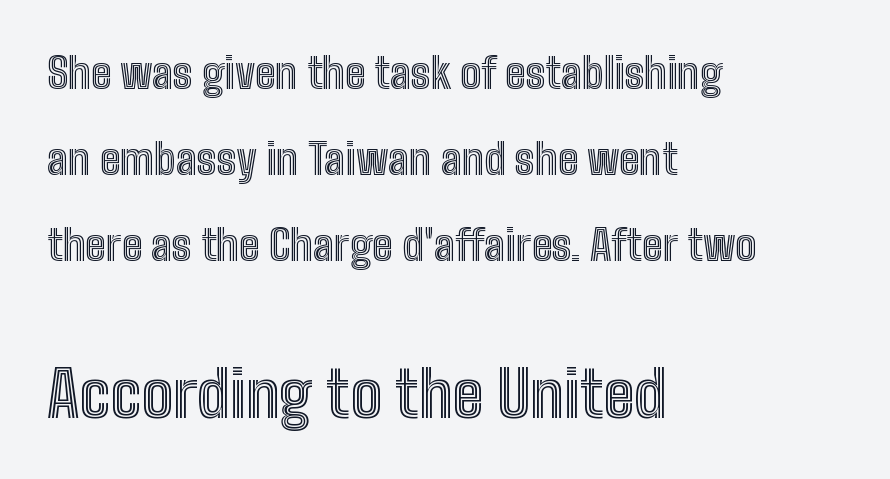
Q: Is the text italic (slanted)? A: No, it is upright.
Q: Is the text underlined? A: No.
Q: How is the paragraph aligned? A: Left-aligned.
Q: Is the spacing between letters normal or unusually wide? A: Normal.
Q: Is the spacing between lines tight, normal or loose? A: Loose.
Q: Which block of text is set in a larger size, the first (top) or the second (bottom)? A: The second (bottom) one.
Q: Width (condensed, normal, or wide)? A: Condensed.
Q: x-height? A: Medium.
Q: Monospaced? A: No.
